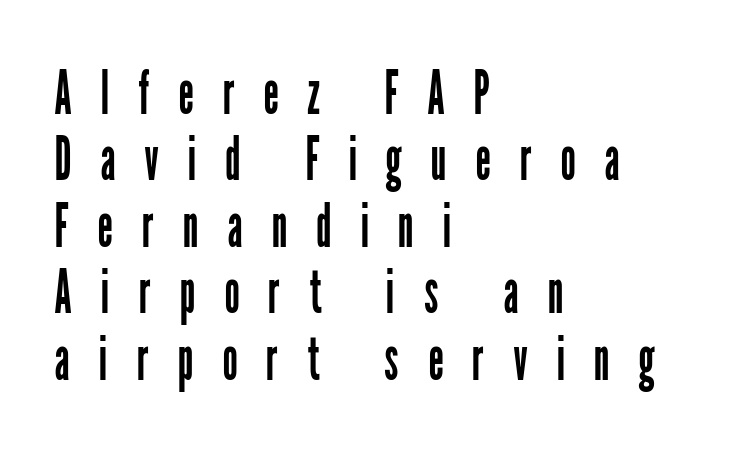
Weight: not bold — regular or lighter. Here the designer chose a conventional face with non-uniform glyph widths. The font family rendered here belongs to the sans-serif group. Lines of text with bare space underneath.
